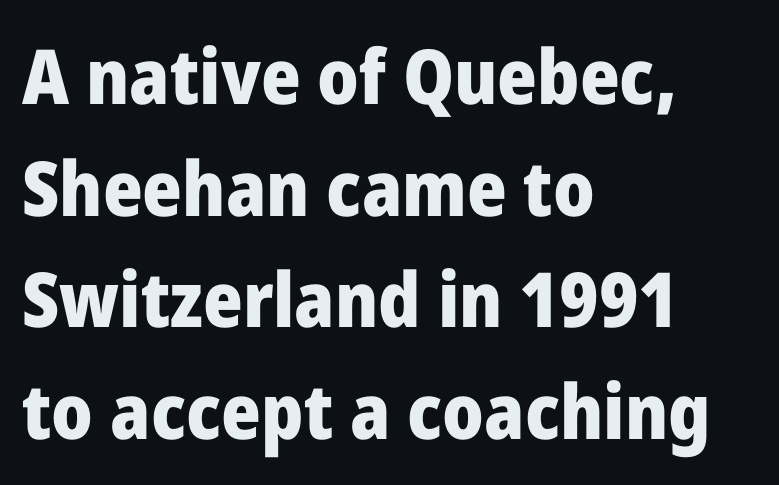
Q: Is the text bold? A: Yes.
Q: Is the text italic (slanted)? A: No, it is upright.
Q: Is the typeface a serif or a sans-serif typeface? A: Sans-serif.
Q: Is the text underlined? A: No.
Q: How is the paragraph aligned? A: Left-aligned.
Q: Is the spacing between letters normal or unusually wide? A: Normal.
Q: Is the spacing between lines tight, normal or loose? A: Normal.
Q: Width (condensed, normal, or wide)? A: Normal.
Q: Stroke contrast? A: Low.
Q: x-height? A: Medium.
Q: Monospaced? A: No.
